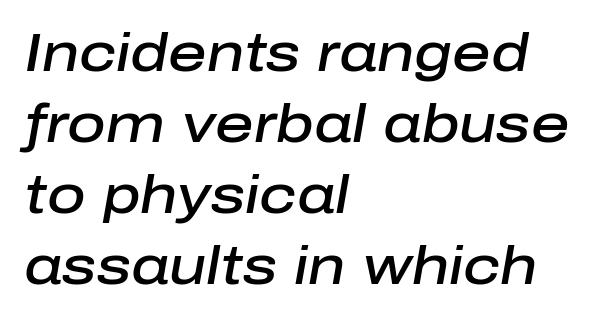
Caption: semibold face, moderately heavy strokes. Interline gaps are of average width in this sample. This sample uses an oblique cut, with every glyph tilted off the vertical. Character widths vary here, with narrow letters taking less room than wide ones.
